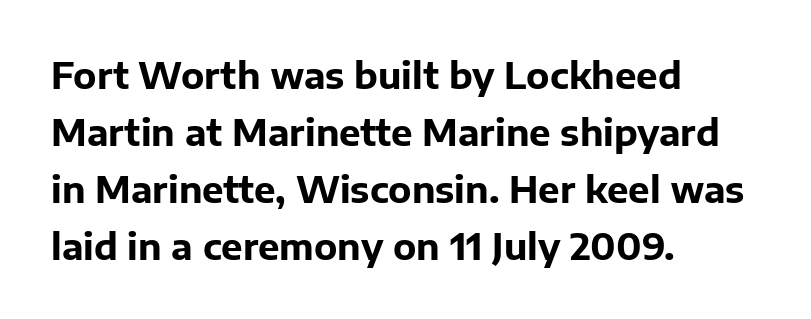
{"serif": "no", "italic": "no", "bold": "yes", "weight": "bold", "width": "normal", "stroke_contrast": "low", "x_height": "medium", "monospaced": "no", "underline": "no", "align": "left", "line_spacing": "normal", "line_spacing_ratio": 1.58, "letter_spacing": "normal", "letter_spacing_em": 0.0, "glyph_px": 36}
